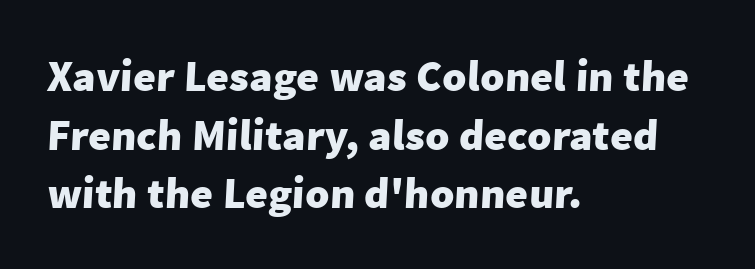
{"serif": "no", "bold": "yes", "weight": "heavy", "width": "normal", "stroke_contrast": "low", "x_height": "medium", "monospaced": "no", "underline": "no", "align": "left", "line_spacing": "normal", "line_spacing_ratio": 1.33, "letter_spacing": "normal", "letter_spacing_em": 0.0, "glyph_px": 44}
